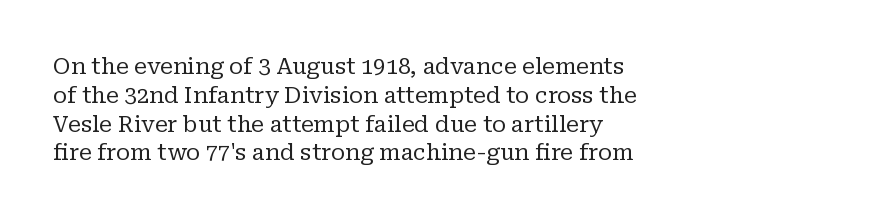
Q: Is the text bold? A: No.
Q: Is the text italic (slanted)? A: No, it is upright.
Q: Is the text underlined? A: No.
Q: How is the paragraph aligned? A: Left-aligned.
Q: Is the spacing between letters normal or unusually wide? A: Normal.
Q: Is the spacing between lines tight, normal or loose? A: Normal.
